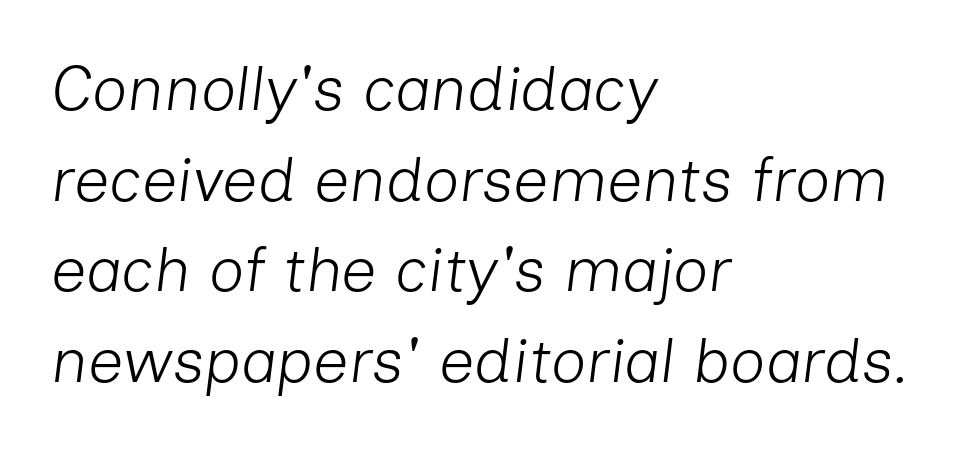
{"italic": "yes", "lean": "right", "slant_degrees": 7, "bold": "no", "weight": "light", "width": "normal", "stroke_contrast": "low", "x_height": "medium", "monospaced": "no", "underline": "no", "align": "left", "line_spacing": "normal", "line_spacing_ratio": 1.46, "letter_spacing": "normal", "letter_spacing_em": 0.0, "glyph_px": 62}
